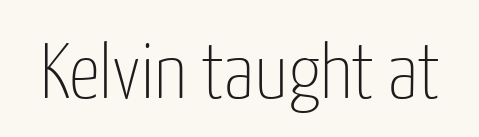
Q: Is the text bold? A: No.
Q: Is the text italic (slanted)? A: No, it is upright.
Q: Is the typeface a serif or a sans-serif typeface? A: Sans-serif.
Q: Is the text underlined? A: No.
Q: Is the spacing between letters normal or unusually wide? A: Normal.
Q: Width (condensed, normal, or wide)? A: Condensed.
Q: Stroke contrast? A: Low.
Q: x-height? A: Medium.
Q: Monospaced? A: No.
